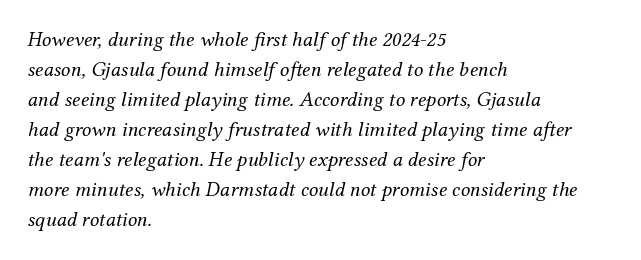
Q: Is the text bold? A: No.
Q: Is the text italic (slanted)? A: Yes, it leans right by about 12 degrees.
Q: Is the text underlined? A: No.
Q: How is the paragraph aligned? A: Left-aligned.
Q: Is the spacing between letters normal or unusually wide? A: Normal.
Q: Is the spacing between lines tight, normal or loose? A: Normal.
